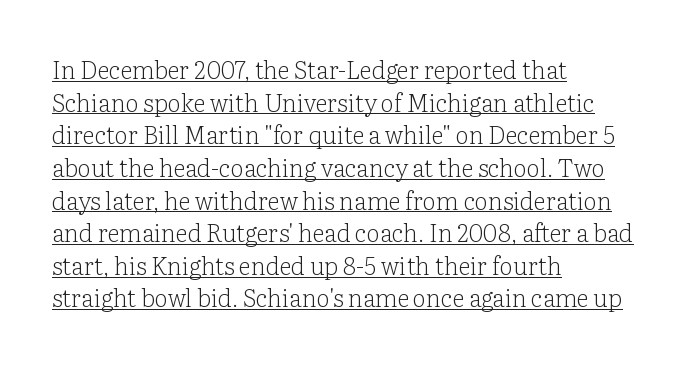
The image shows 24 px text type, upright; set left-aligned, normal line spacing (1.36x), normal letter spacing, underlined.
